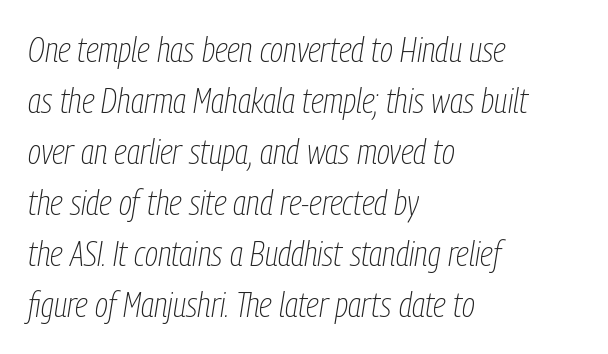
{"italic": "yes", "lean": "right", "slant_degrees": 9, "bold": "no", "weight": "thin", "width": "condensed", "stroke_contrast": "low", "x_height": "medium", "monospaced": "no", "underline": "no", "align": "left", "line_spacing": "normal", "line_spacing_ratio": 1.46, "letter_spacing": "normal", "letter_spacing_em": 0.0, "glyph_px": 35}
